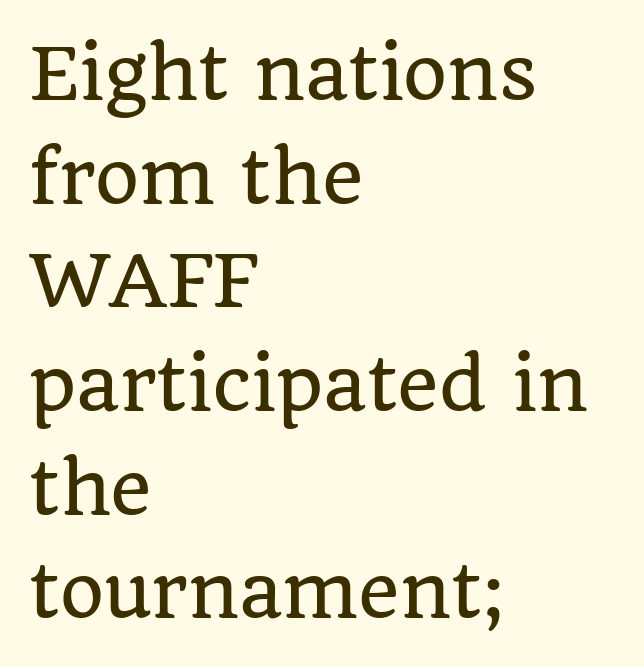
The specimen omits any rule beneath the text block's lines. Layout note: lines flush left. Students, note that the glyphs here touch the page at normal intervals. Unlike italic type, these characters show no tilt at all. Old-style or modern, the face here clearly has serifs. These lines are rendered in a variable-pitch font.
